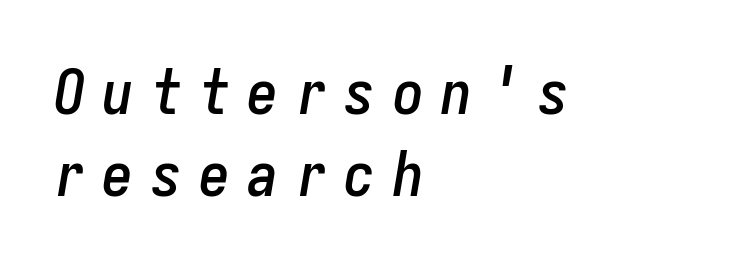
{"italic": "yes", "lean": "right", "slant_degrees": 9, "width": "condensed", "stroke_contrast": "low", "x_height": "medium", "monospaced": "yes", "underline": "no", "align": "left", "line_spacing": "normal", "line_spacing_ratio": 1.33, "letter_spacing": "wide", "letter_spacing_em": 0.28, "glyph_px": 62}
